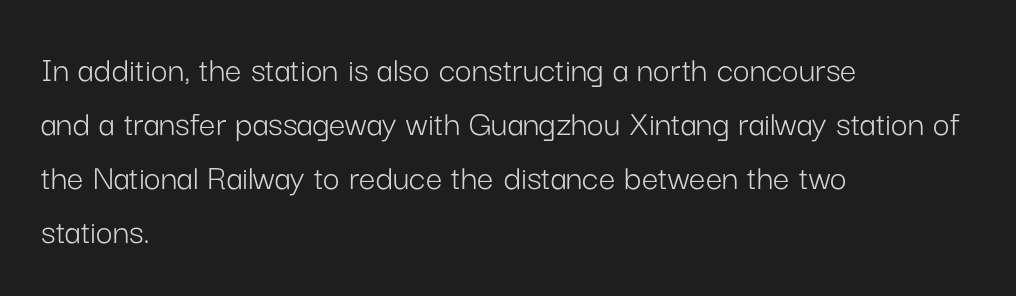
{"serif": "no", "italic": "no", "bold": "no", "weight": "light", "width": "normal", "stroke_contrast": "low", "x_height": "medium", "monospaced": "no", "underline": "no", "align": "left", "line_spacing": "normal", "line_spacing_ratio": 1.46, "letter_spacing": "normal", "letter_spacing_em": 0.0, "glyph_px": 37}
